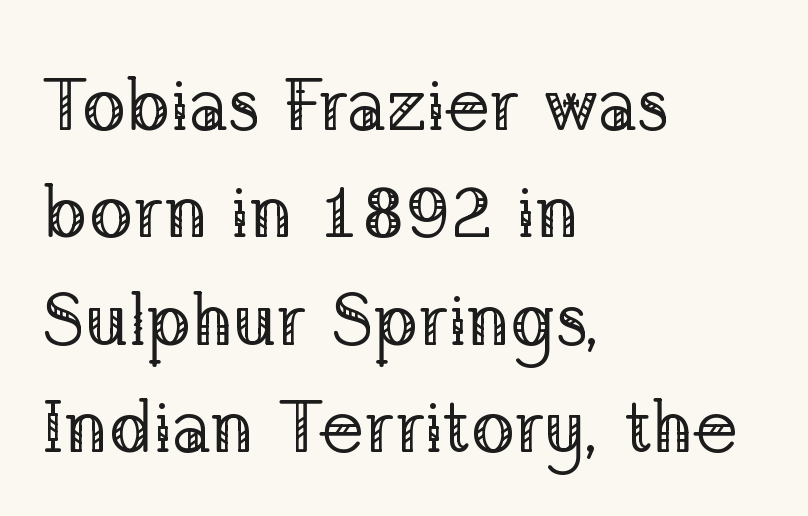
{"serif": "yes", "italic": "no", "bold": "no", "weight": "regular", "width": "normal", "stroke_contrast": "low", "x_height": "medium", "monospaced": "no", "underline": "no", "align": "left", "line_spacing": "normal", "line_spacing_ratio": 1.45, "letter_spacing": "normal", "letter_spacing_em": 0.0, "glyph_px": 74}
